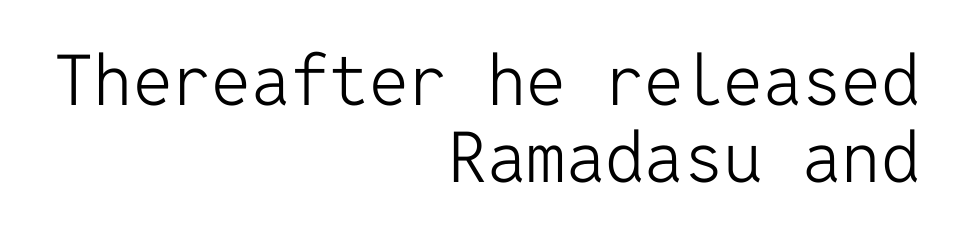
The type sits square on the baseline with zero lean. Is this a heavy cut? Hardly; it is regular or lighter. Alignment: flush right. Vertical spacing — tight. These lines are rendered in a fixed-pitch font. Nope, no serifs anywhere on these letters.
